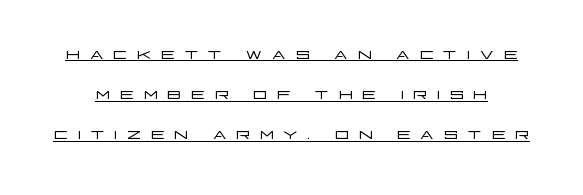
Does extra space separate the letters? Yes, quite a lot of it. No italicization has been applied; the sample stays upright. A light-to-regular cut is what we see here. The typesetter has applied underlining to the passage shown.
